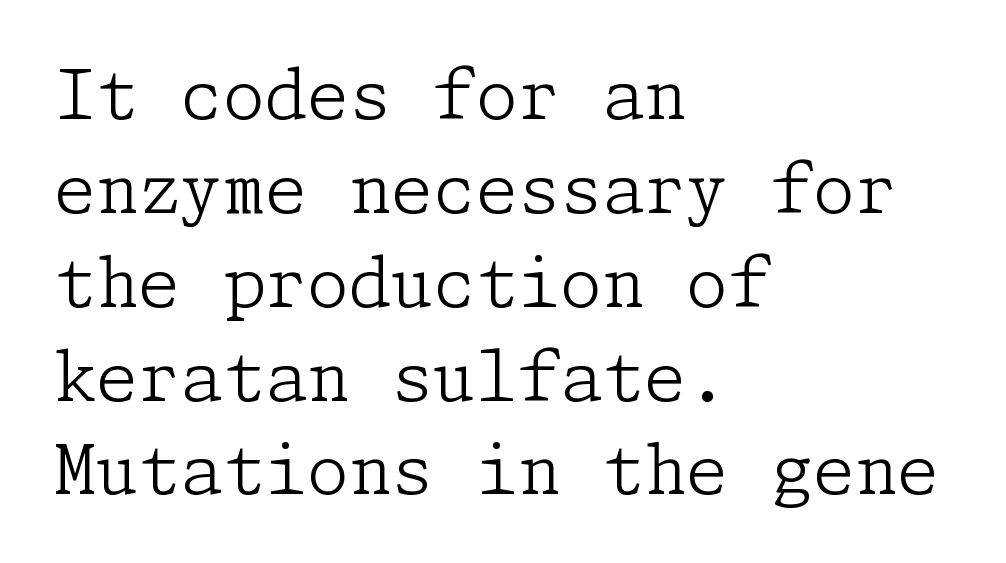
Ascenders rise straight up at ninety degrees. Is the letter spacing exaggerated? No — it looks like the ordinary default. Glance below the letters and you will spot only blank space. One-word summary of the alignment: left. Is this a heavy cut? Hardly; it is regular or lighter.
